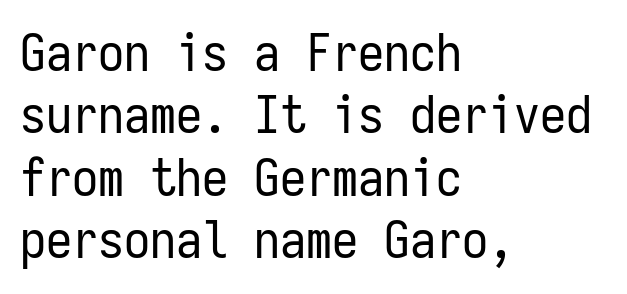
The image shows 52 px regular-weight, condensed sans-serif type, upright, monospaced; set left-aligned, line spacing 1.2x, normal letter spacing, not underlined; low stroke contrast and a medium x-height.
